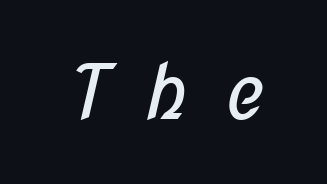
Q: Is the text bold? A: No.
Q: Is the typeface a serif or a sans-serif typeface? A: Sans-serif.
Q: Is the text underlined? A: No.
Q: Is the spacing between letters normal or unusually wide? A: Unusually wide.
Q: Width (condensed, normal, or wide)? A: Condensed.
Q: Stroke contrast? A: Low.
Q: x-height? A: Medium.
Q: Monospaced? A: No.
